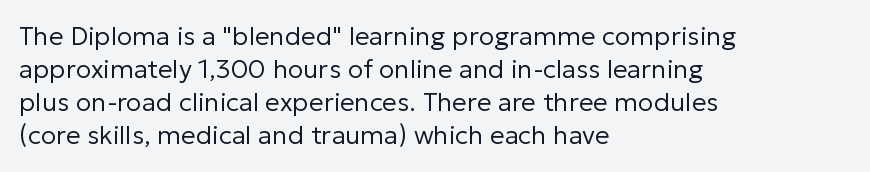
The image shows 26 px text type, upright; set left-aligned, normal line spacing (1.27x), normal letter spacing, not underlined.
